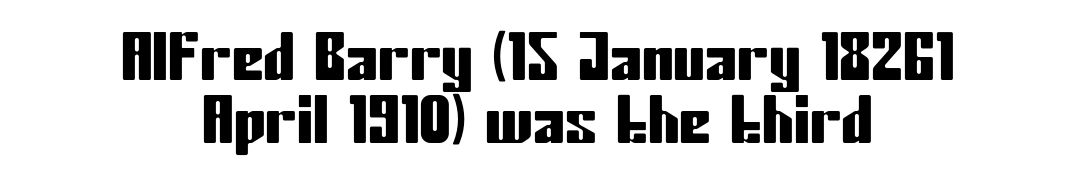
The gaps between neighbouring characters are ordinary and unremarkable. Nothing sits at the stroke ends, so this counts as sans-serif. Posture: straight, roman, zero tilt. The leading is snug, giving the passage a crowded texture.
